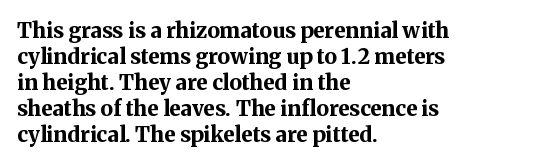
The strokes are fattened all the way to bold. Visually the block forms a straight wall on the left and a jagged coastline on the right. A typesetter would mark this as roman, not italic. The words here are not underlined.
